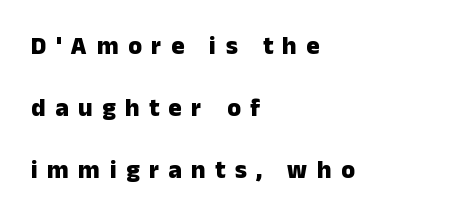
The image shows 25 px bold type, upright; set left-aligned, loose line spacing (2.48x), unusually wide letter spacing (+0.38 em), not underlined.
